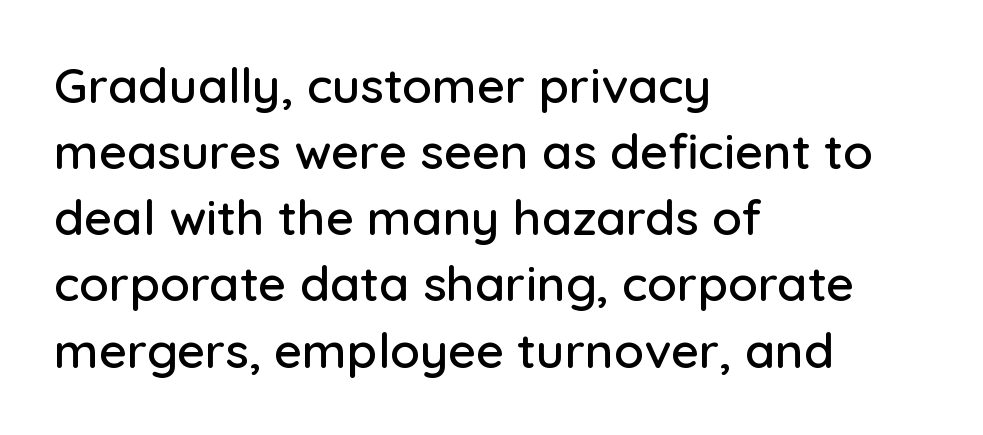
Each row of text sits above clean, open space. The lettering stays uniformly vertical, giving the passage a roman look. You could not count columns in this text — the font is proportionally spaced. Compared with typical body copy, the letter spacing here is the same. Interline gaps are of average width in this sample.
